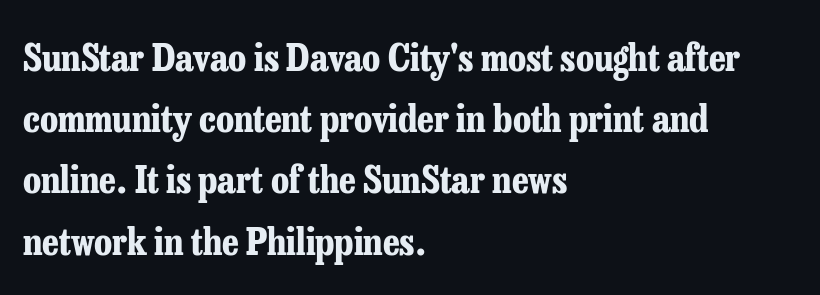
{"serif": "yes", "italic": "no", "bold": "yes", "weight": "bold", "width": "condensed", "stroke_contrast": "low", "x_height": "medium", "monospaced": "no", "underline": "no", "align": "left", "line_spacing": "normal", "line_spacing_ratio": 1.61, "letter_spacing": "normal", "letter_spacing_em": 0.0, "glyph_px": 38}
